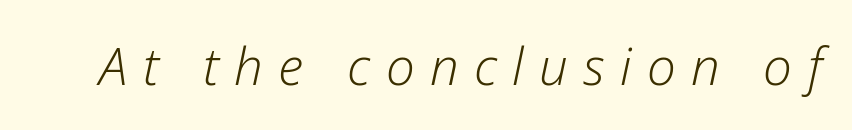
The face used here is proportionally spaced, like ordinary book or web type. Spacing between characters has been opened up far beyond the box default. Caption: face not bold, strokes unweighted. The gap between lines stays unmarked.
